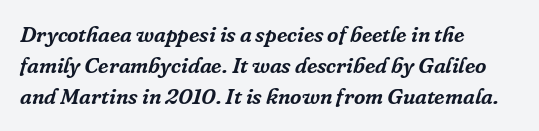
Honestly, the letter spacing is just normal — you wouldn't notice it. A classic flush-left, rag-right setting is used for this passage. The rows are spaced the way most documents space them. A clean baseline with only descenders dipping below it.
